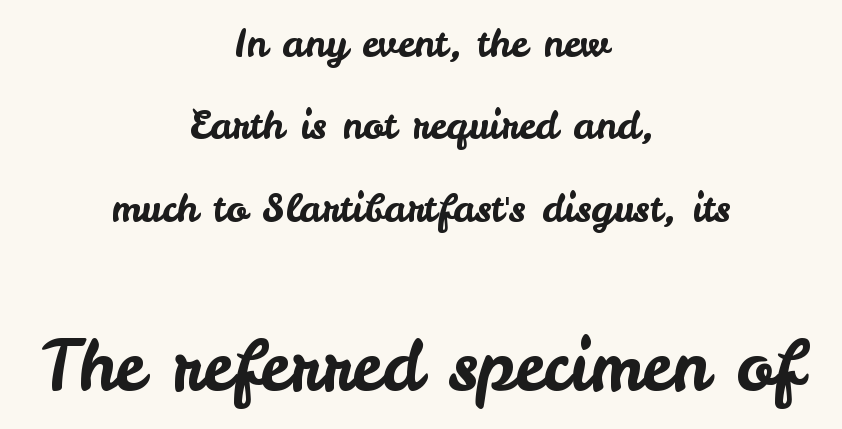
The glyphs are unaccompanied by any horizontal stroke below them. Reading top to bottom, the characters get bigger at the block break. Inter-character spacing is left at the font's built-in metrics. Stroke terminals: plain, sans-serif.
